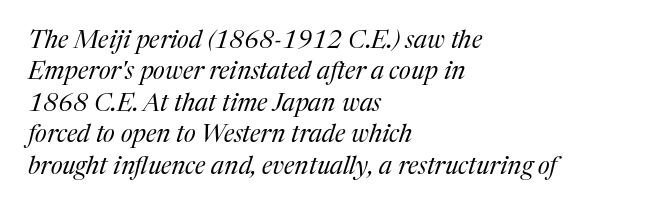
{"italic": "yes", "lean": "right", "slant_degrees": 17, "bold": "no", "underline": "no", "align": "left", "line_spacing": "normal", "line_spacing_ratio": 1.26, "letter_spacing": "normal", "letter_spacing_em": 0.0, "glyph_px": 25}
